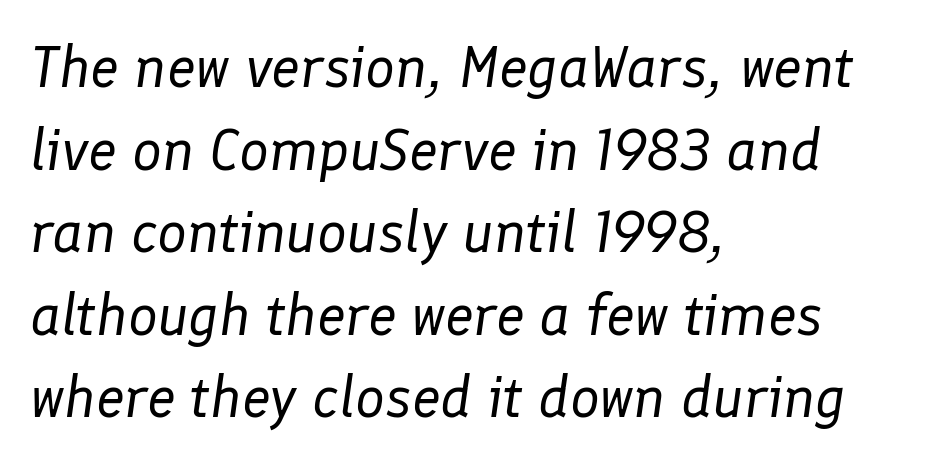
The image shows 59 px regular-weight type, italic (leaning right); set left-aligned, normal line spacing (1.4x), normal letter spacing, not underlined; low stroke contrast and a medium x-height.
